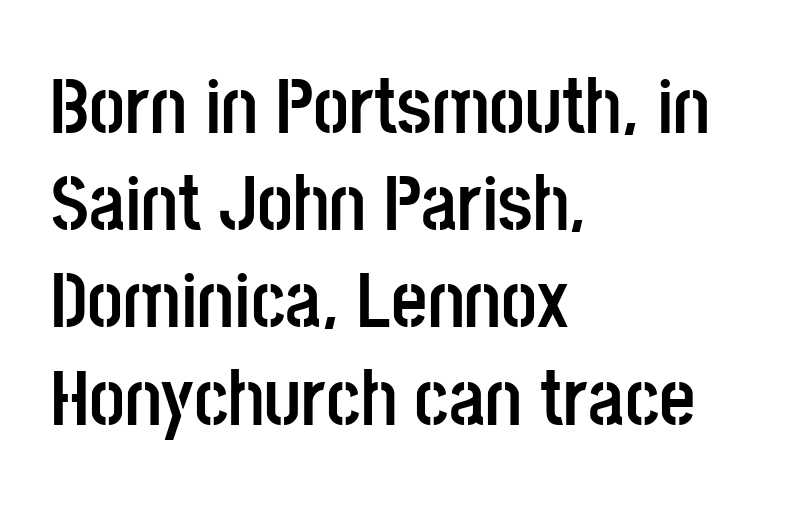
Q: Is the text bold? A: Yes.
Q: Is the text italic (slanted)? A: No, it is upright.
Q: Is the typeface a serif or a sans-serif typeface? A: Sans-serif.
Q: Is the text underlined? A: No.
Q: How is the paragraph aligned? A: Left-aligned.
Q: Is the spacing between letters normal or unusually wide? A: Normal.
Q: Width (condensed, normal, or wide)? A: Condensed.
Q: Stroke contrast? A: Low.
Q: x-height? A: Large.
Q: Monospaced? A: No.
